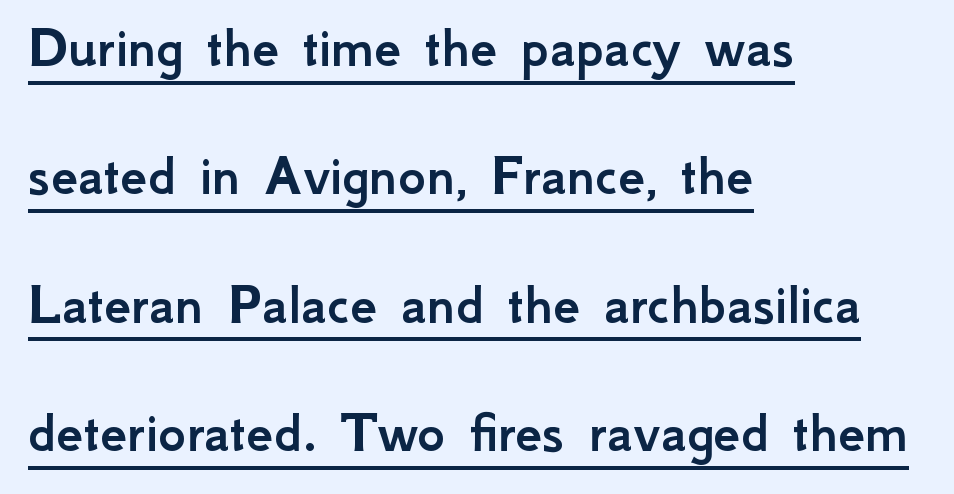
The paragraph shown leans on its left margin. Looks like regular typesetting: each glyph gets only the width it needs. Classification — sans serif. Inter-character spacing is left at the font's built-in metrics. This sample trades compactness for vertical openness between lines.
